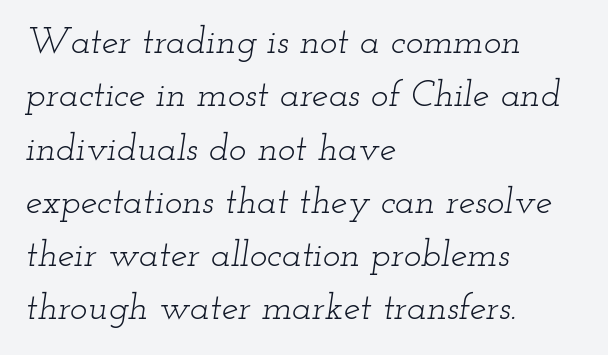
Q: Is the text bold? A: No.
Q: Is the text italic (slanted)? A: Yes, it leans right by about 12 degrees.
Q: Is the typeface a serif or a sans-serif typeface? A: Serif.
Q: Is the text underlined? A: No.
Q: How is the paragraph aligned? A: Left-aligned.
Q: Is the spacing between letters normal or unusually wide? A: Normal.
Q: Is the spacing between lines tight, normal or loose? A: Normal.
Q: Width (condensed, normal, or wide)? A: Wide.
Q: Stroke contrast? A: Low.
Q: x-height? A: Small.
Q: Monospaced? A: No.
